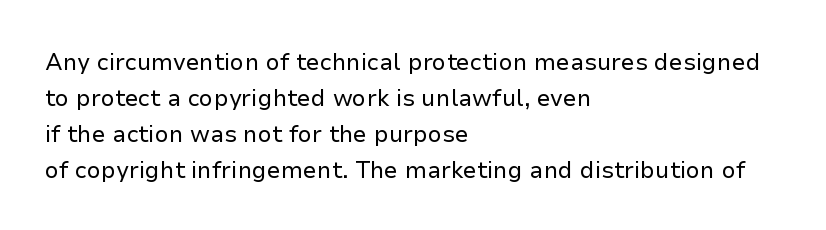
The image shows 23 px text type, upright; set left-aligned, normal line spacing (1.56x), normal letter spacing, not underlined.
